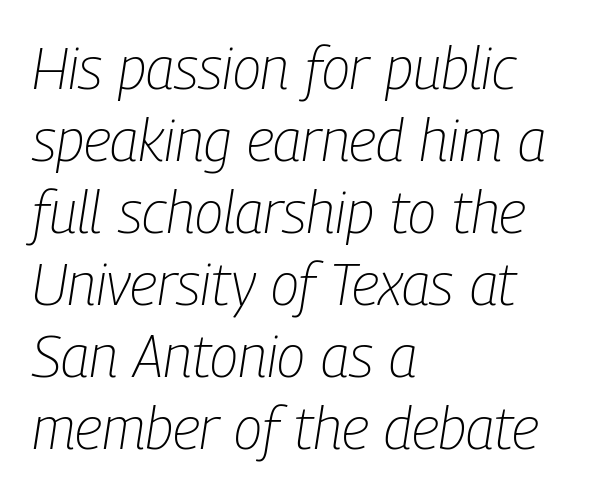
Nobody drew a line under any word here. The face used here is proportionally spaced, like ordinary book or web type. Reading down the block, your eye returns to a fixed left position each line. These lines were composed using italics. The rendering keeps characters at their native spacing. A quiet, ordinary-to-light weight characterises the typeface.
